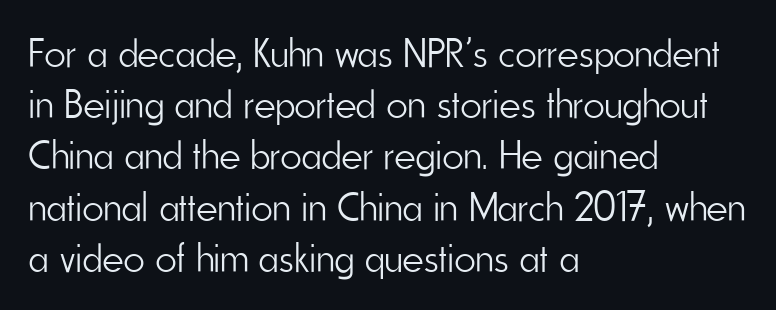
Character widths vary here, with narrow letters taking less room than wide ones. Notice how the passage keeps a crisp vertical edge on the left only. Is there any slant? The stems are plumb. Beneath every word, the page is bare.
